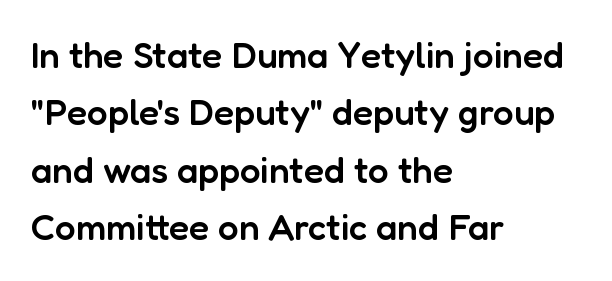
{"serif": "no", "italic": "no", "bold": "semi", "weight": "semibold", "width": "normal", "stroke_contrast": "low", "x_height": "medium", "monospaced": "no", "underline": "no", "align": "left", "line_spacing": "normal", "line_spacing_ratio": 1.55, "letter_spacing": "normal", "letter_spacing_em": 0.0, "glyph_px": 37}
